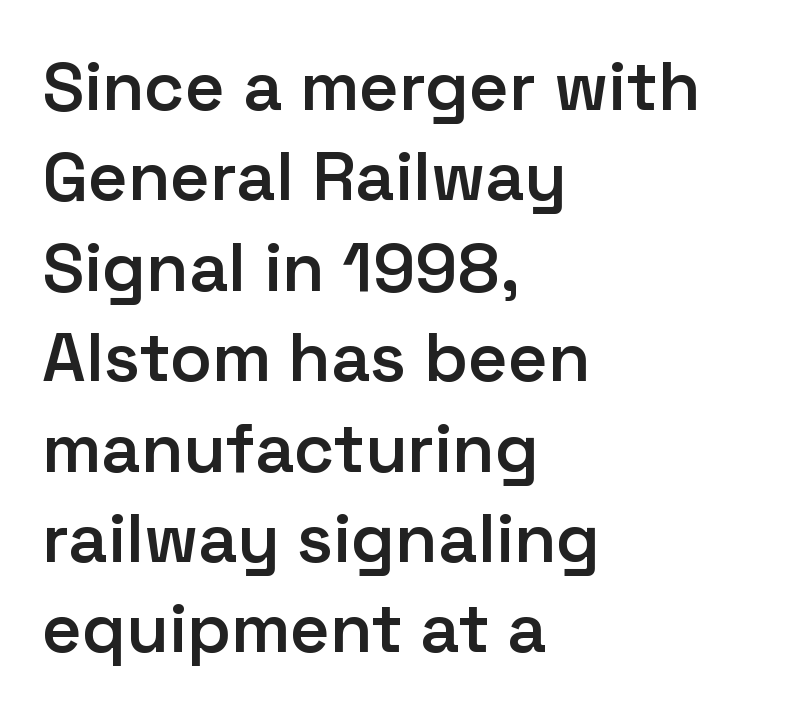
Q: Is the text bold? A: Semi-bold.
Q: Is the text italic (slanted)? A: No, it is upright.
Q: Is the typeface a serif or a sans-serif typeface? A: Sans-serif.
Q: Is the text underlined? A: No.
Q: How is the paragraph aligned? A: Left-aligned.
Q: Is the spacing between letters normal or unusually wide? A: Normal.
Q: Is the spacing between lines tight, normal or loose? A: Normal.
Q: Width (condensed, normal, or wide)? A: Normal.
Q: Stroke contrast? A: Low.
Q: x-height? A: Medium.
Q: Monospaced? A: No.
